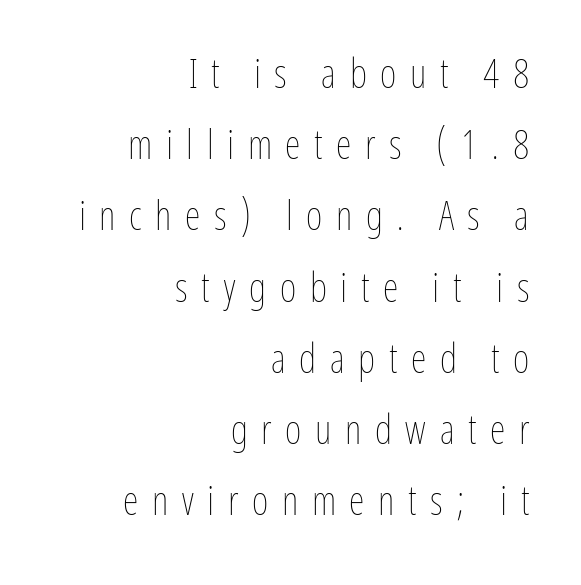
Q: Is the text bold? A: No.
Q: Is the text italic (slanted)? A: No, it is upright.
Q: Is the text underlined? A: No.
Q: How is the paragraph aligned? A: Right-aligned.
Q: Is the spacing between letters normal or unusually wide? A: Unusually wide.
Q: Width (condensed, normal, or wide)? A: Condensed.
Q: Stroke contrast? A: Low.
Q: x-height? A: Medium.
Q: Monospaced? A: No.
